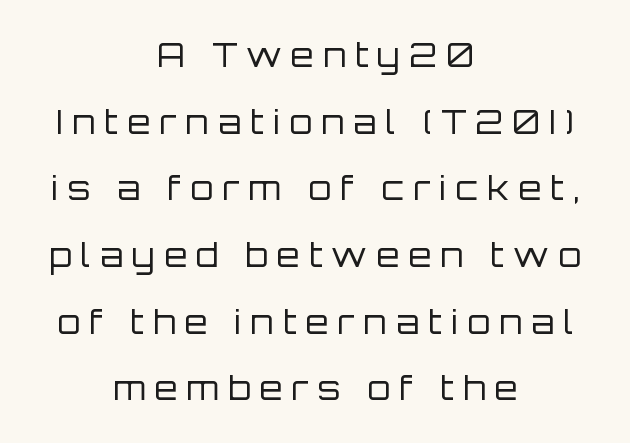
The image shows 33 px regular-weight sans-serif type, upright; set centered, loose line spacing (2.02x), unusually wide letter spacing (+0.28 em), not underlined; low stroke contrast and a large x-height.
